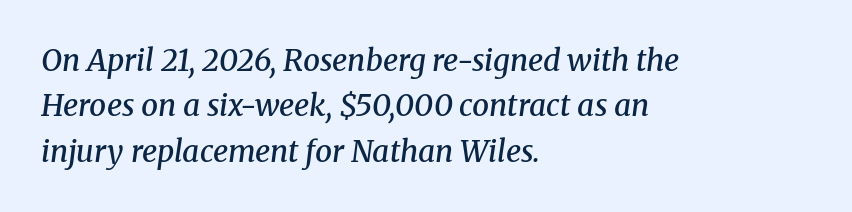
Q: Is the text bold? A: Semi-bold.
Q: Is the text italic (slanted)? A: Yes, it leans right by about 8 degrees.
Q: Is the typeface a serif or a sans-serif typeface? A: Serif.
Q: Is the text underlined? A: No.
Q: How is the paragraph aligned? A: Left-aligned.
Q: Is the spacing between letters normal or unusually wide? A: Normal.
Q: Is the spacing between lines tight, normal or loose? A: Normal.
Q: Width (condensed, normal, or wide)? A: Normal.
Q: Stroke contrast? A: Medium.
Q: x-height? A: Medium.
Q: Monospaced? A: No.
